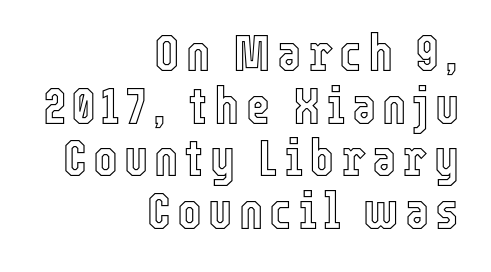
Q: Is the text italic (slanted)? A: No, it is upright.
Q: Is the text underlined? A: No.
Q: How is the paragraph aligned? A: Right-aligned.
Q: Is the spacing between lines tight, normal or loose? A: Tight.
Q: Width (condensed, normal, or wide)? A: Condensed.
Q: x-height? A: Medium.
Q: Monospaced? A: No.
